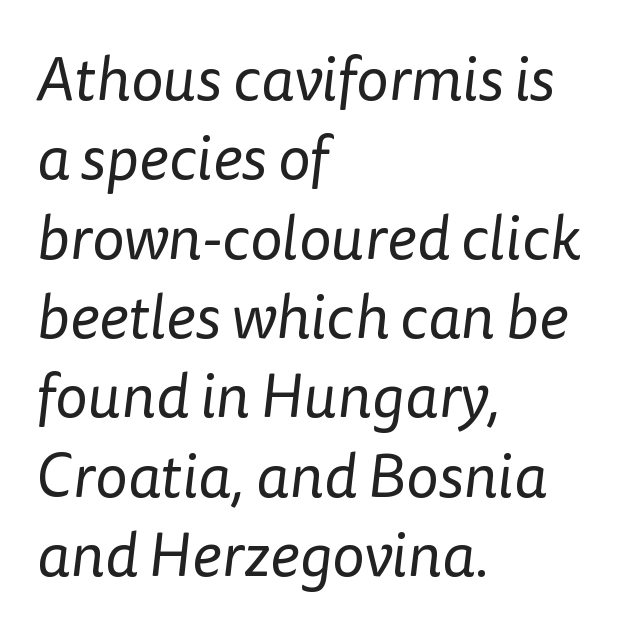
Letter spacing: default. Do the characters align in a grid? No, the font is proportional. The typeface chosen for these lines omits serifs. The line-height multiplier appears to be the usual default.
